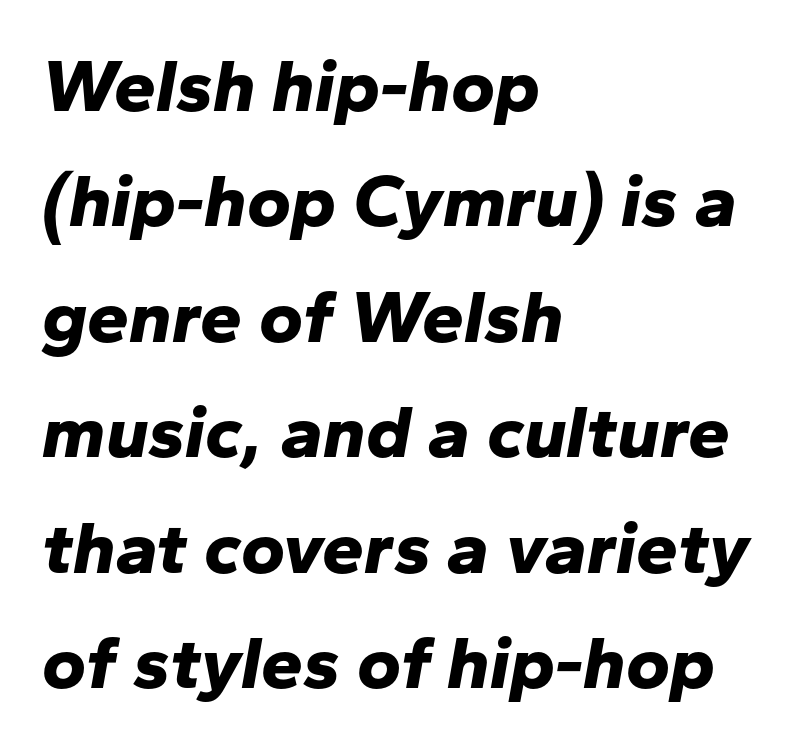
The image shows 75 px bold type, italic (leaning right); set left-aligned, normal line spacing (1.54x), normal letter spacing, not underlined; low stroke contrast and a medium x-height.
